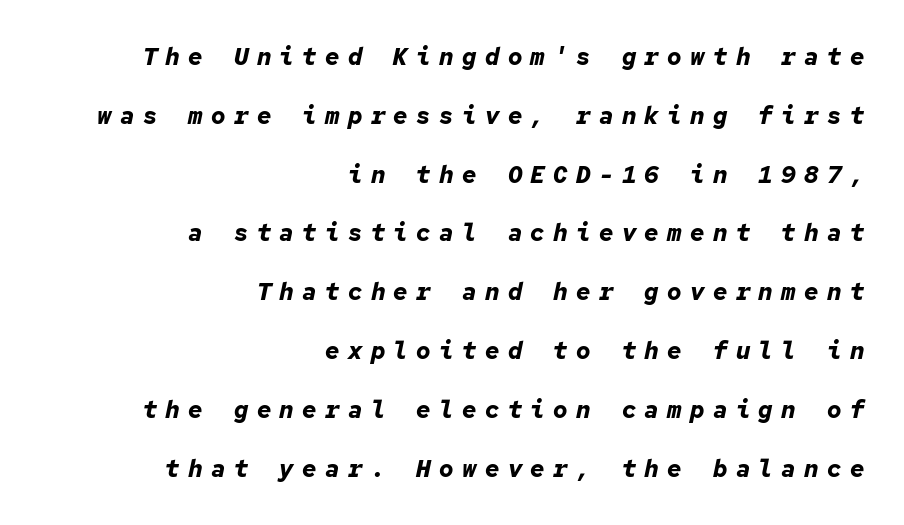
Q: Is the text bold? A: Yes.
Q: Is the text italic (slanted)? A: Yes, it leans right by about 12 degrees.
Q: Is the text underlined? A: No.
Q: How is the paragraph aligned? A: Right-aligned.
Q: Is the spacing between letters normal or unusually wide? A: Unusually wide.
Q: Is the spacing between lines tight, normal or loose? A: Loose.
